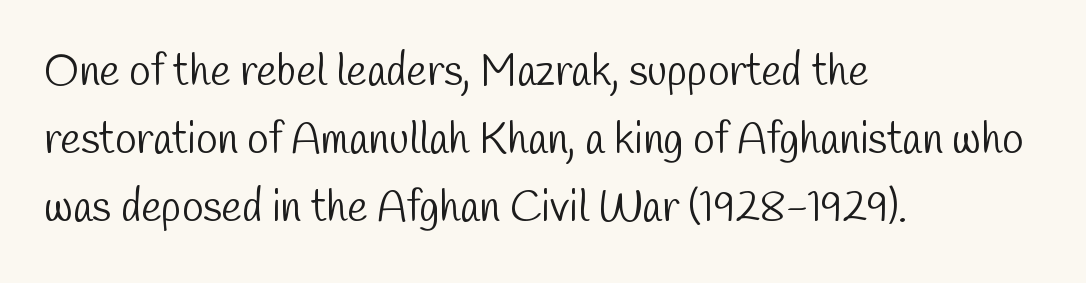
Q: Is the text bold? A: No.
Q: Is the typeface a serif or a sans-serif typeface? A: Sans-serif.
Q: Is the text underlined? A: No.
Q: How is the paragraph aligned? A: Left-aligned.
Q: Is the spacing between letters normal or unusually wide? A: Normal.
Q: Is the spacing between lines tight, normal or loose? A: Normal.
Q: Width (condensed, normal, or wide)? A: Condensed.
Q: Stroke contrast? A: Low.
Q: x-height? A: Medium.
Q: Monospaced? A: No.
